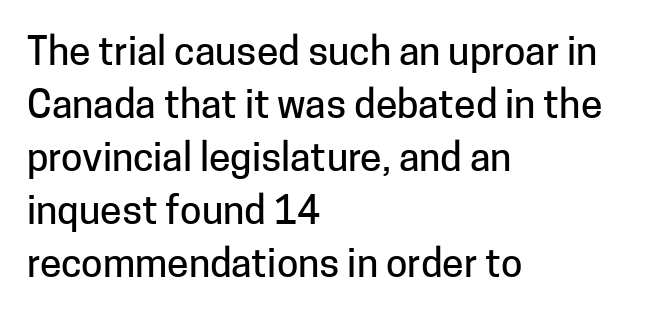
Q: Is the text italic (slanted)? A: No, it is upright.
Q: Is the typeface a serif or a sans-serif typeface? A: Sans-serif.
Q: Is the text underlined? A: No.
Q: How is the paragraph aligned? A: Left-aligned.
Q: Is the spacing between letters normal or unusually wide? A: Normal.
Q: Is the spacing between lines tight, normal or loose? A: Normal.
Q: Width (condensed, normal, or wide)? A: Normal.
Q: Stroke contrast? A: Low.
Q: x-height? A: Medium.
Q: Monospaced? A: No.
